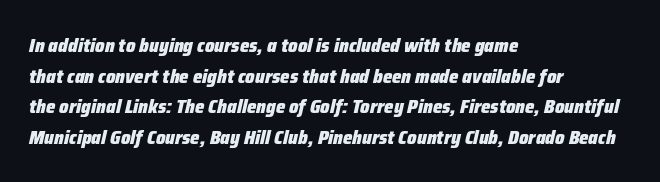
The image shows 20 px bold type, italic (leaning right); set left-aligned, normal line spacing (1.53x), normal letter spacing, not underlined.
